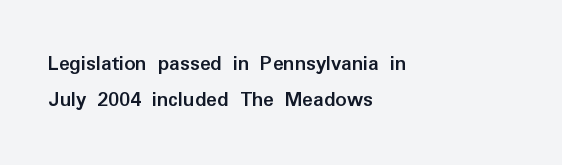
{"italic": "no", "bold": "yes", "underline": "no", "align": "left", "line_spacing": "normal", "line_spacing_ratio": 1.63, "letter_spacing": "normal", "letter_spacing_em": 0.0, "glyph_px": 22}
